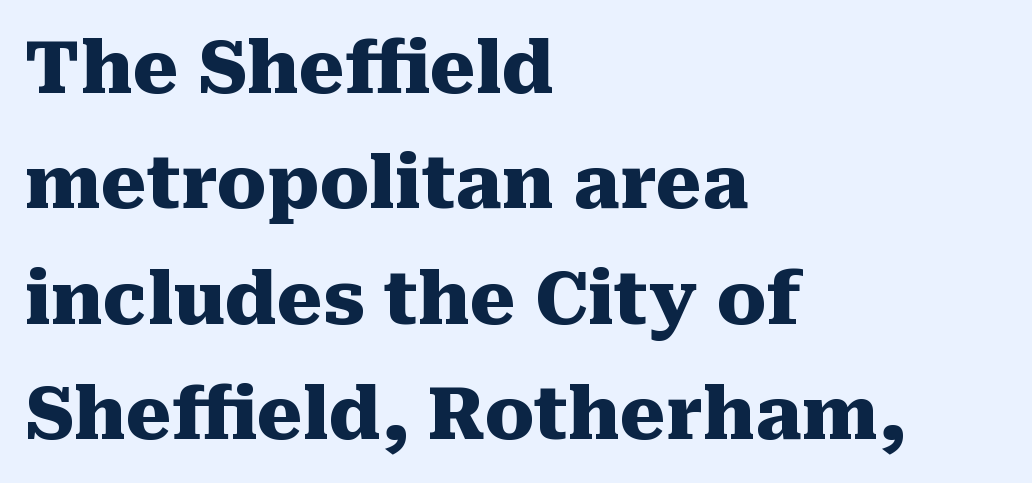
Q: Is the text bold? A: Yes.
Q: Is the text italic (slanted)? A: No, it is upright.
Q: Is the typeface a serif or a sans-serif typeface? A: Serif.
Q: Is the text underlined? A: No.
Q: How is the paragraph aligned? A: Left-aligned.
Q: Is the spacing between letters normal or unusually wide? A: Normal.
Q: Is the spacing between lines tight, normal or loose? A: Normal.
Q: Width (condensed, normal, or wide)? A: Normal.
Q: Stroke contrast? A: Medium.
Q: x-height? A: Medium.
Q: Monospaced? A: No.
